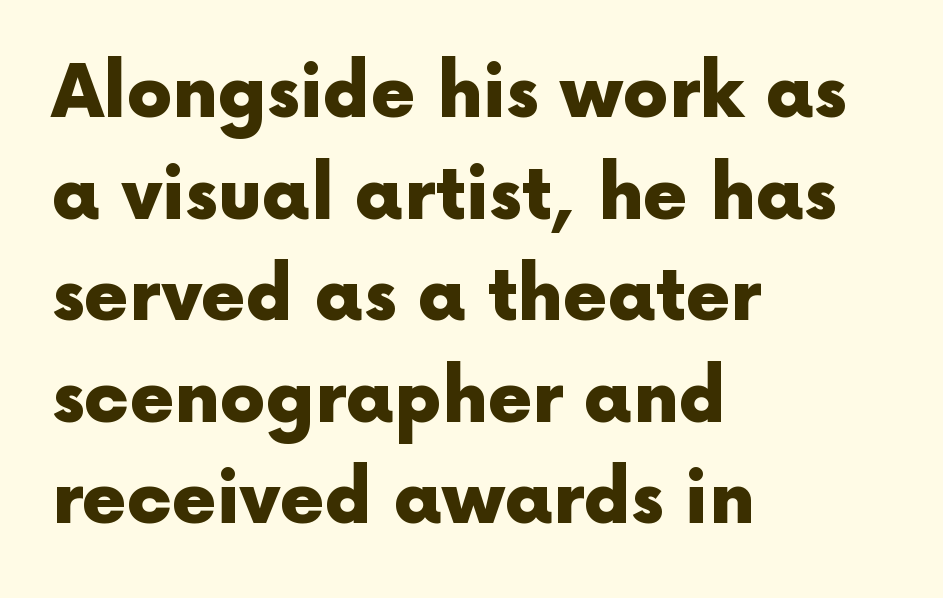
{"serif": "no", "italic": "no", "bold": "yes", "weight": "heavy", "width": "normal", "x_height": "medium", "monospaced": "no", "underline": "no", "align": "left", "line_spacing": "normal", "line_spacing_ratio": 1.41, "letter_spacing": "normal", "letter_spacing_em": 0.0, "glyph_px": 72}
